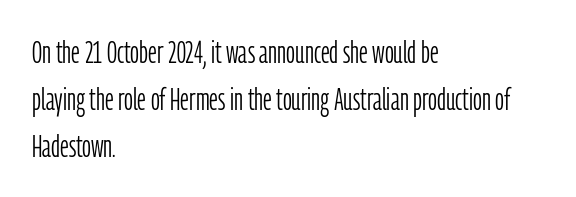
Q: Is the text bold? A: No.
Q: Is the text italic (slanted)? A: No, it is upright.
Q: Is the typeface a serif or a sans-serif typeface? A: Sans-serif.
Q: Is the text underlined? A: No.
Q: How is the paragraph aligned? A: Left-aligned.
Q: Is the spacing between letters normal or unusually wide? A: Normal.
Q: Is the spacing between lines tight, normal or loose? A: Normal.
Q: Width (condensed, normal, or wide)? A: Condensed.
Q: Stroke contrast? A: Low.
Q: x-height? A: Medium.
Q: Monospaced? A: No.
